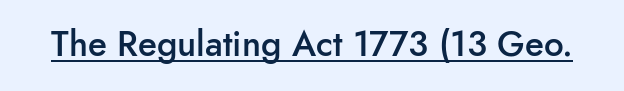
{"serif": "no", "italic": "no", "bold": "semi", "weight": "semibold", "width": "normal", "stroke_contrast": "low", "x_height": "small", "monospaced": "no", "underline": "yes", "letter_spacing": "normal", "letter_spacing_em": 0.0, "glyph_px": 35}
